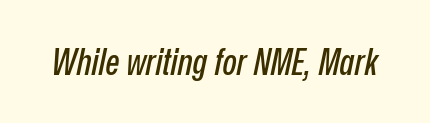
Q: Is the text italic (slanted)? A: Yes, it leans right by about 12 degrees.
Q: Is the text underlined? A: No.
Q: Is the spacing between letters normal or unusually wide? A: Normal.
Q: Width (condensed, normal, or wide)? A: Condensed.
Q: Stroke contrast? A: Low.
Q: x-height? A: Medium.
Q: Monospaced? A: No.
